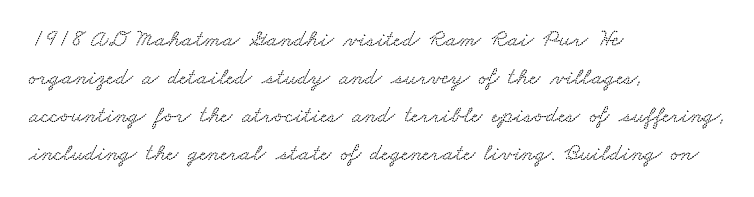
Q: Is the text underlined? A: No.
Q: How is the paragraph aligned? A: Left-aligned.
Q: Is the spacing between letters normal or unusually wide? A: Normal.
Q: Is the spacing between lines tight, normal or loose? A: Normal.
